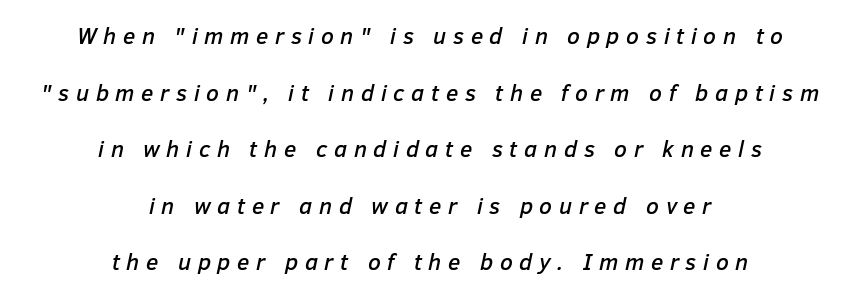
The image shows 23 px text type, italic (leaning right); set centered, loose line spacing (2.46x), unusually wide letter spacing (+0.29 em), not underlined.
